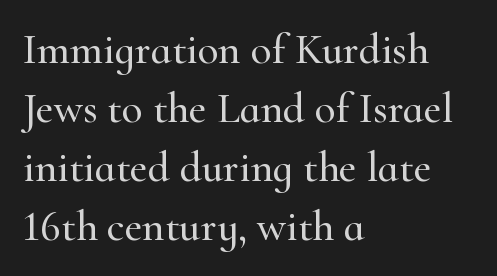
{"serif": "yes", "italic": "no", "width": "normal", "stroke_contrast": "high", "x_height": "small", "monospaced": "no", "underline": "no", "align": "left", "line_spacing": "normal", "line_spacing_ratio": 1.37, "letter_spacing": "normal", "letter_spacing_em": 0.0, "glyph_px": 43}
